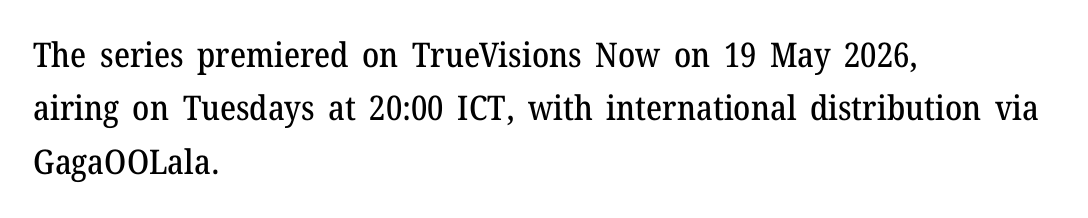
{"serif": "yes", "italic": "no", "width": "normal", "stroke_contrast": "medium", "x_height": "medium", "monospaced": "no", "underline": "no", "align": "left", "line_spacing": "normal", "line_spacing_ratio": 1.57, "letter_spacing": "normal", "letter_spacing_em": 0.0, "glyph_px": 34}
